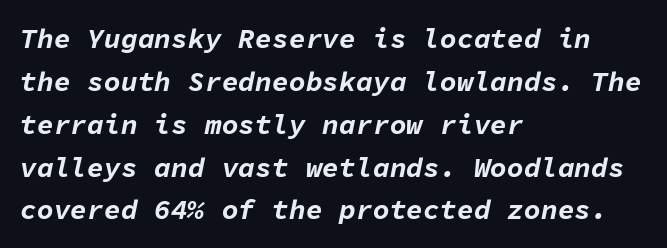
Spacing between characters is what you'd get straight out of the box. How heavy is the stroke? Heavy — this is a bold. The passage shown stacks its lines at a standard gap. Underlining? Definitely not there. Leftover space on each line is placed entirely after the last word.
